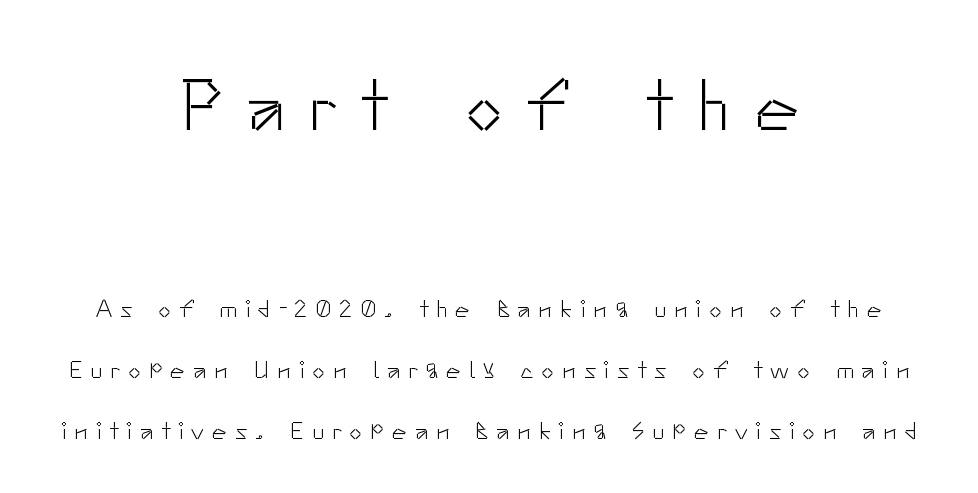
Q: Is the text bold? A: No.
Q: Is the text italic (slanted)? A: No, it is upright.
Q: Is the typeface a serif or a sans-serif typeface? A: Sans-serif.
Q: Is the text underlined? A: No.
Q: How is the paragraph aligned? A: Centered.
Q: Is the spacing between letters normal or unusually wide? A: Unusually wide.
Q: Is the spacing between lines tight, normal or loose? A: Loose.
Q: Which block of text is set in a larger size, the first (top) or the second (bottom)? A: The first (top) one.
Q: Width (condensed, normal, or wide)? A: Normal.
Q: Stroke contrast? A: Low.
Q: x-height? A: Small.
Q: Monospaced? A: No.
